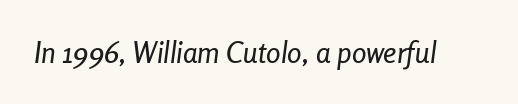
{"italic": "yes", "lean": "right", "slant_degrees": 8, "width": "condensed", "stroke_contrast": "low", "x_height": "medium", "monospaced": "no", "underline": "no", "letter_spacing": "normal", "letter_spacing_em": 0.0, "glyph_px": 29}
